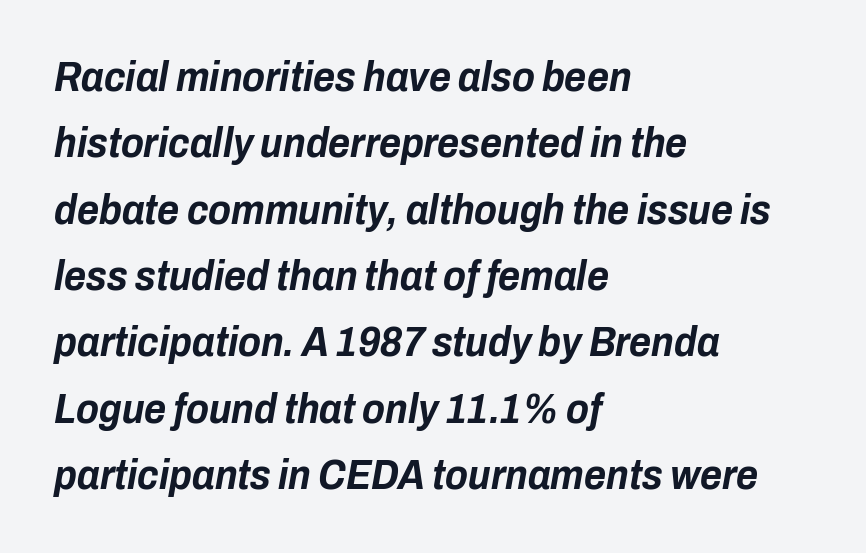
Q: Is the text bold? A: Yes.
Q: Is the text italic (slanted)? A: Yes, it leans right by about 10 degrees.
Q: Is the text underlined? A: No.
Q: How is the paragraph aligned? A: Left-aligned.
Q: Is the spacing between letters normal or unusually wide? A: Normal.
Q: Is the spacing between lines tight, normal or loose? A: Normal.
Q: Width (condensed, normal, or wide)? A: Condensed.
Q: Stroke contrast? A: Low.
Q: x-height? A: Medium.
Q: Monospaced? A: No.
